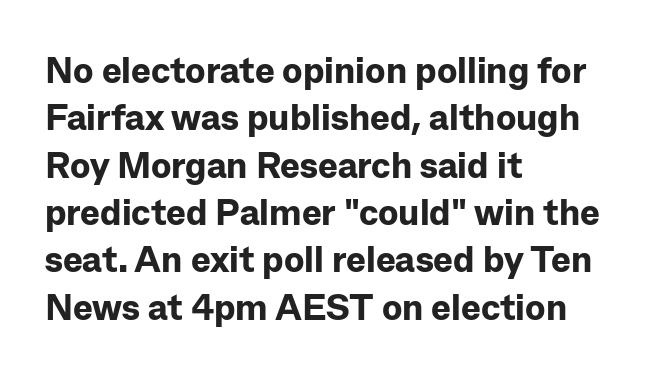
{"serif": "no", "italic": "no", "bold": "yes", "weight": "bold", "width": "normal", "stroke_contrast": "low", "x_height": "medium", "monospaced": "no", "underline": "no", "align": "left", "line_spacing": "normal", "line_spacing_ratio": 1.28, "letter_spacing": "normal", "letter_spacing_em": 0.0, "glyph_px": 37}
